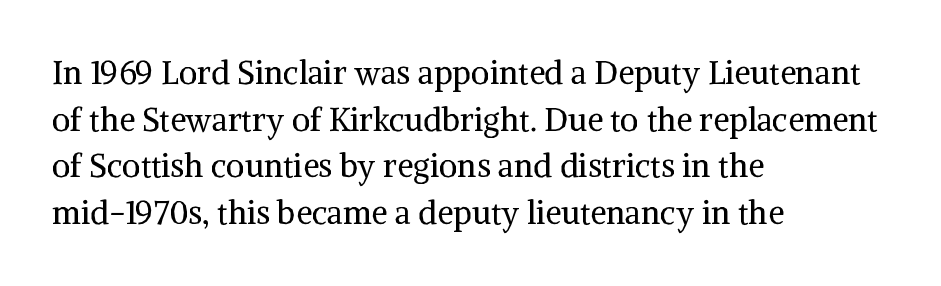
Q: Is the text bold? A: No.
Q: Is the text italic (slanted)? A: No, it is upright.
Q: Is the typeface a serif or a sans-serif typeface? A: Serif.
Q: Is the text underlined? A: No.
Q: How is the paragraph aligned? A: Left-aligned.
Q: Is the spacing between letters normal or unusually wide? A: Normal.
Q: Is the spacing between lines tight, normal or loose? A: Normal.
Q: Width (condensed, normal, or wide)? A: Normal.
Q: Stroke contrast? A: Medium.
Q: x-height? A: Medium.
Q: Monospaced? A: No.
